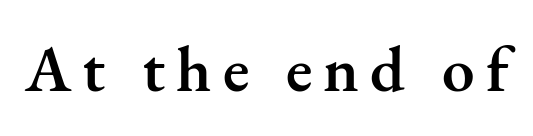
The image shows 65 px semibold serif type, upright; set not underlined; medium stroke contrast and a small x-height.
